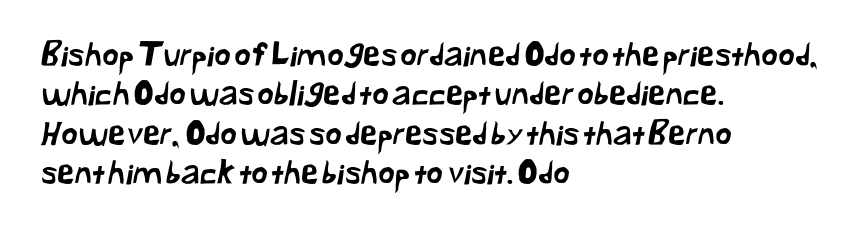
{"serif": "no", "width": "normal", "stroke_contrast": "low", "x_height": "medium", "monospaced": "no", "underline": "no", "align": "left", "line_spacing_ratio": 1.23, "letter_spacing": "normal", "letter_spacing_em": 0.0, "glyph_px": 32}
